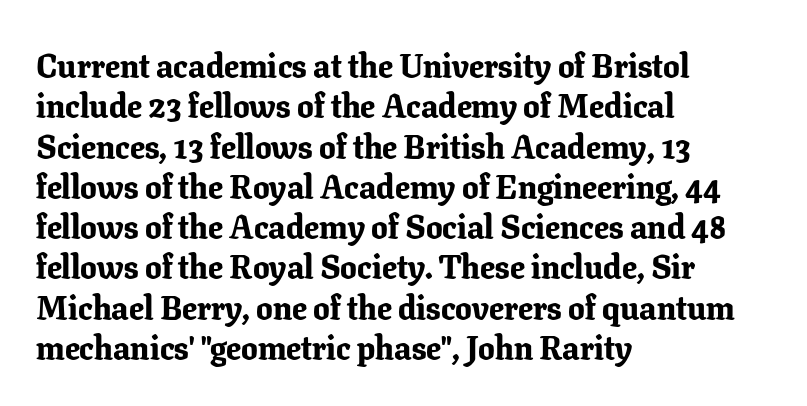
{"serif": "yes", "italic": "no", "bold": "yes", "weight": "bold", "width": "normal", "stroke_contrast": "low", "x_height": "medium", "monospaced": "no", "underline": "no", "align": "left", "line_spacing_ratio": 1.22, "letter_spacing": "normal", "letter_spacing_em": 0.0, "glyph_px": 33}
